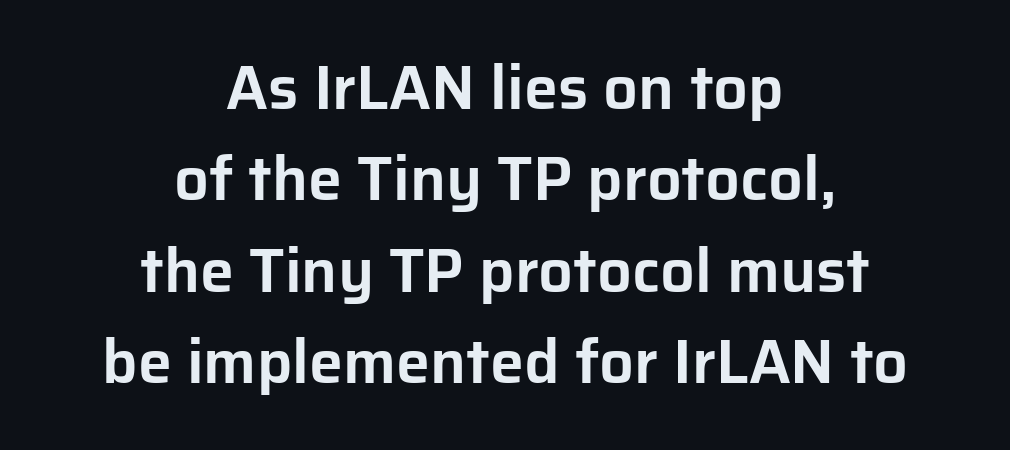
No feet cap the strokes, marking this as sans-serif type. Proportional: the letters do not fall into vertical columns. Nobody touched the tracking dial on this one. Only glyphs here, with clear space below each row. In terms of leading, this rendering sits right in the middle.
